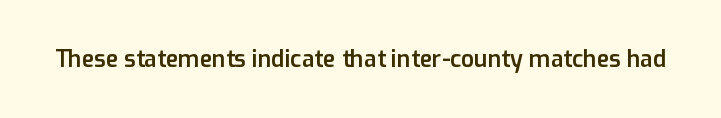
No extra tracking has been applied to these lines. The area under the type is left untouched. Weight: semibold (demi). If you drew a line through each stem, it would be perfectly vertical.
